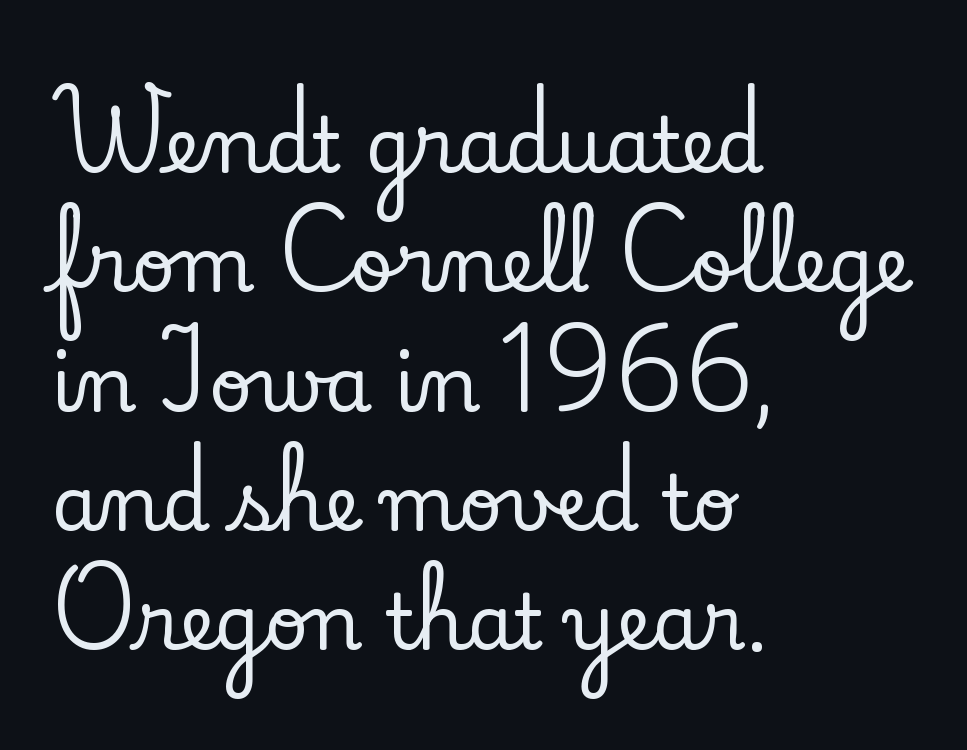
{"serif": "yes", "italic": "no", "width": "normal", "stroke_contrast": "low", "x_height": "small", "monospaced": "no", "underline": "no", "align": "left", "line_spacing": "normal", "line_spacing_ratio": 1.57, "letter_spacing": "normal", "letter_spacing_em": 0.0, "glyph_px": 76}
